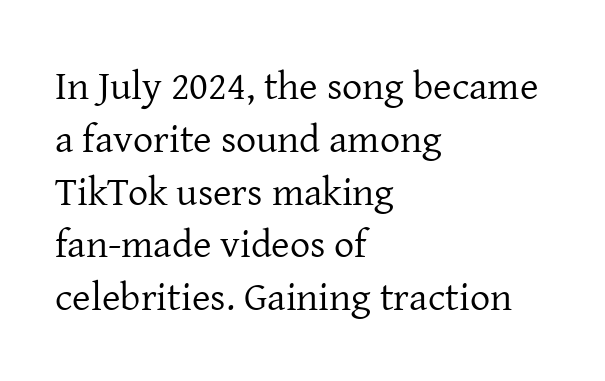
Inter-character spacing is left at the font's built-in metrics. Vertically, the passage feels balanced, rows spaced as you'd expect. The letters advance in unequal steps, a hallmark of proportional type. In CSS terms this would be text-align: left. Unmarked baselines from the first word to the last.
